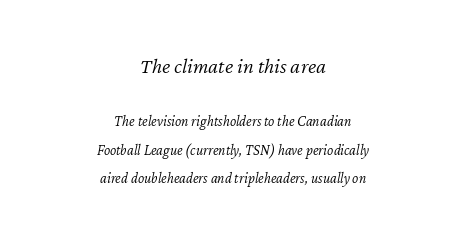
Q: Is the text bold? A: No.
Q: Is the text italic (slanted)? A: Yes, it leans right by about 12 degrees.
Q: Is the text underlined? A: No.
Q: How is the paragraph aligned? A: Centered.
Q: Is the spacing between letters normal or unusually wide? A: Normal.
Q: Which block of text is set in a larger size, the first (top) or the second (bottom)? A: The first (top) one.
